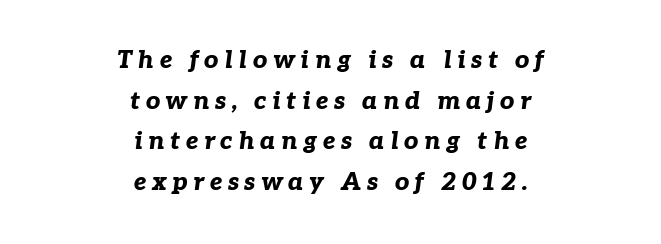
As a designer I'd log this as weight 700, bold. Successive baselines arrive at the customary interval. Spacing between characters has been opened up far beyond the box default. Centered paragraph, ragged on both sides. Every character sits at an angle, as italics do.
